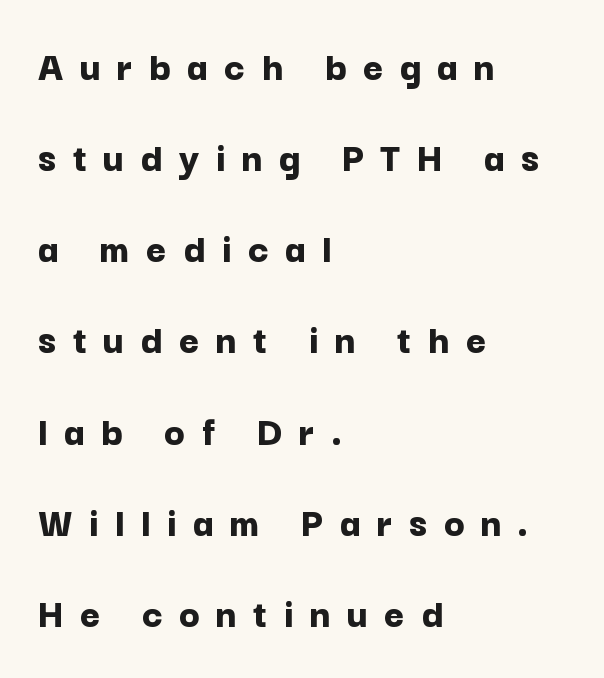
The image shows 43 px bold sans-serif type, upright; set left-aligned, loose line spacing (2.12x), unusually wide letter spacing (+0.38 em), not underlined; low stroke contrast and a medium x-height.
